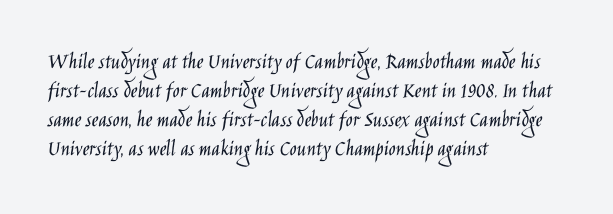
A typesetter would call this zero additional tracking. This block has exactly the height ordinary leading produces. Teacher's note: observe the even left margin — that is flush-left alignment. The area under the type is left untouched. This is not heavy type; no bold has been used.
